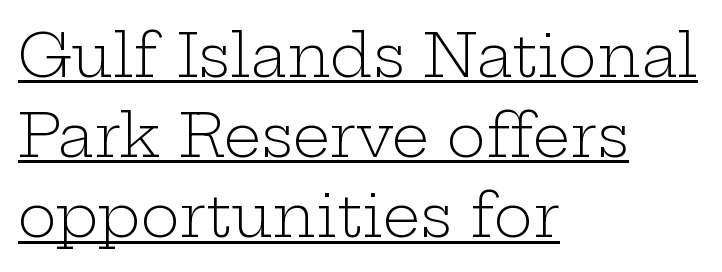
Q: Is the text bold? A: No.
Q: Is the text italic (slanted)? A: No, it is upright.
Q: Is the typeface a serif or a sans-serif typeface? A: Serif.
Q: Is the text underlined? A: Yes.
Q: How is the paragraph aligned? A: Left-aligned.
Q: Is the spacing between letters normal or unusually wide? A: Normal.
Q: Is the spacing between lines tight, normal or loose? A: Normal.
Q: Width (condensed, normal, or wide)? A: Wide.
Q: Stroke contrast? A: Low.
Q: x-height? A: Medium.
Q: Monospaced? A: No.
